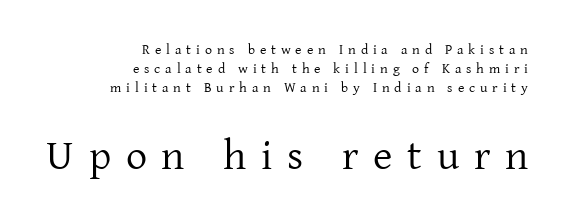
Whoever set this chose a conventional vertical rhythm. Glyph-to-glyph distance is far greater than everyday printed text. The letters stand straight up with perfectly vertical stems. If you drew a ruler down the right edge, every line would touch it. Proportional: the letters do not fall into vertical columns.
